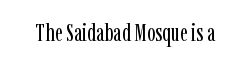
The rendering keeps characters at their native spacing. The font sits on the lighter half of the weight spectrum, regular included. Quick note: underline off. Is there any slant? The stems are plumb.
